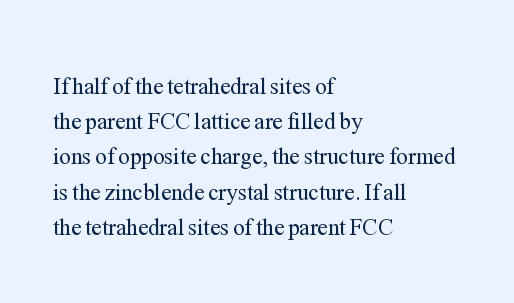
{"italic": "no", "bold": "no", "underline": "no", "align": "left", "line_spacing": "normal", "line_spacing_ratio": 1.53, "letter_spacing": "normal", "letter_spacing_em": 0.0, "glyph_px": 23}
